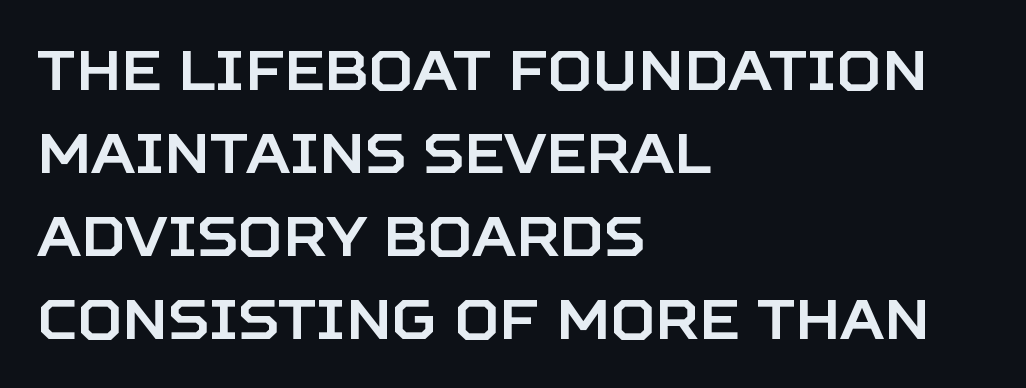
Decoration check: the copy has no underline. Italic: no, the glyphs are upright roman. Each letter's strokes conclude bluntly, with no projecting serifs. The tracking reads as untouched default to a designer's eye. Think of a printed novel: that variable character pitch is what you see here.
